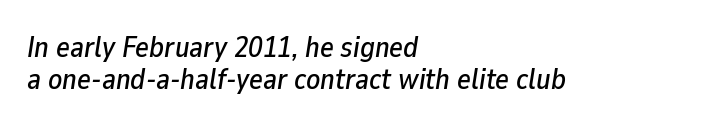
Caption: standard tracking, unaltered. The strip under each line holds only bare page. Vertical spacing — tight. Does the copy run flush right? No — it runs flush left.
